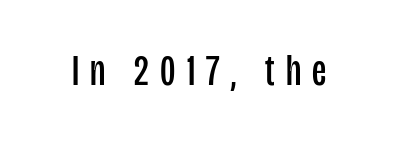
Q: Is the text bold? A: No.
Q: Is the text italic (slanted)? A: No, it is upright.
Q: Is the typeface a serif or a sans-serif typeface? A: Sans-serif.
Q: Is the text underlined? A: No.
Q: Is the spacing between letters normal or unusually wide? A: Unusually wide.
Q: Width (condensed, normal, or wide)? A: Condensed.
Q: Stroke contrast? A: Low.
Q: x-height? A: Large.
Q: Monospaced? A: No.
